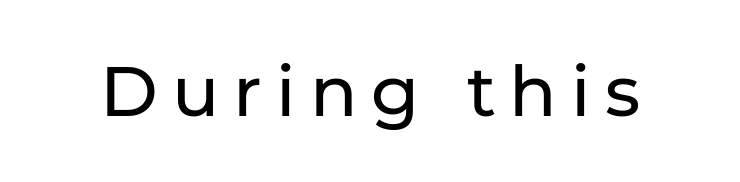
Q: Is the text italic (slanted)? A: No, it is upright.
Q: Is the typeface a serif or a sans-serif typeface? A: Sans-serif.
Q: Is the text underlined? A: No.
Q: Is the spacing between letters normal or unusually wide? A: Unusually wide.
Q: Width (condensed, normal, or wide)? A: Normal.
Q: Stroke contrast? A: Low.
Q: x-height? A: Medium.
Q: Monospaced? A: No.
